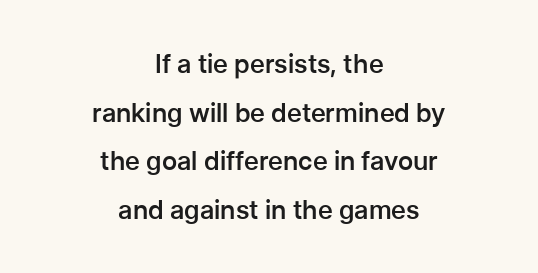
Q: Is the text bold? A: Semi-bold.
Q: Is the text italic (slanted)? A: No, it is upright.
Q: Is the text underlined? A: No.
Q: How is the paragraph aligned? A: Centered.
Q: Is the spacing between letters normal or unusually wide? A: Normal.
